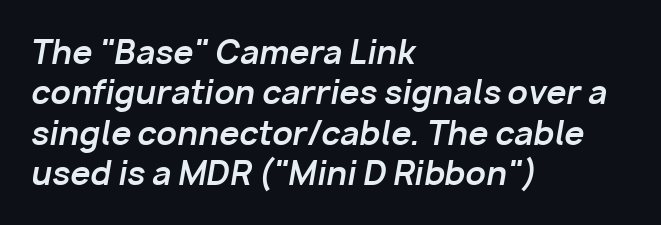
The image shows 32 px bold type, italic (leaning right); set left-aligned, normal line spacing (1.26x), normal letter spacing, not underlined; low stroke contrast and a medium x-height.
